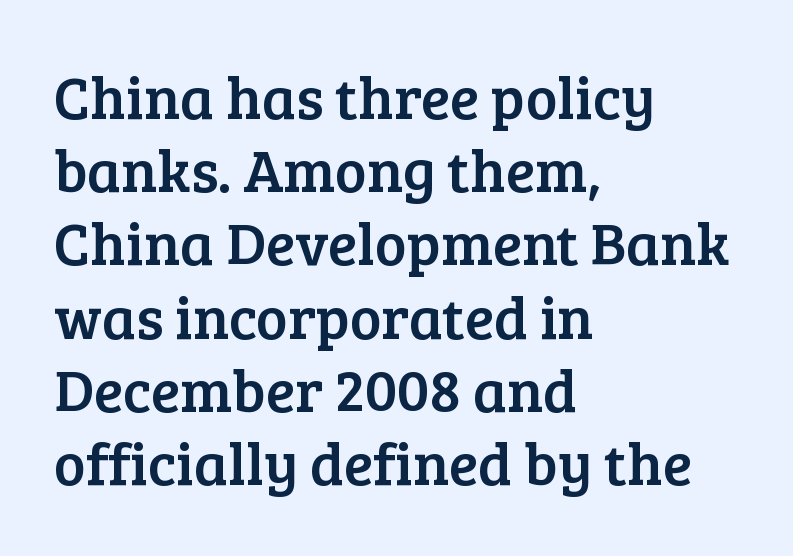
{"serif": "yes", "italic": "no", "width": "normal", "stroke_contrast": "low", "x_height": "medium", "monospaced": "no", "underline": "no", "align": "left", "line_spacing_ratio": 1.22, "letter_spacing": "normal", "letter_spacing_em": 0.0, "glyph_px": 60}
